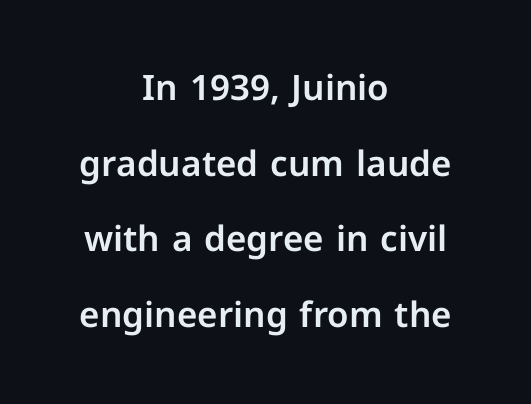
Q: Is the text italic (slanted)? A: No, it is upright.
Q: Is the typeface a serif or a sans-serif typeface? A: Sans-serif.
Q: Is the text underlined? A: No.
Q: How is the paragraph aligned? A: Centered.
Q: Is the spacing between letters normal or unusually wide? A: Normal.
Q: Is the spacing between lines tight, normal or loose? A: Loose.
Q: Width (condensed, normal, or wide)? A: Normal.
Q: Stroke contrast? A: Low.
Q: x-height? A: Medium.
Q: Monospaced? A: No.
